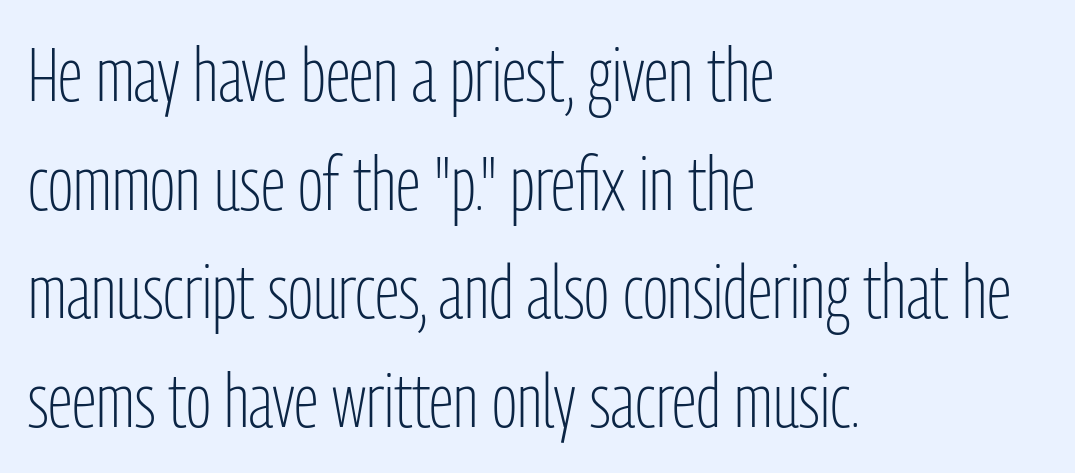
What stands out about the letter spacing? Nothing — it is the standard amount. The strip under each line holds only bare page. Line starts are locked; line ends wander. The strokes carry an ordinary text weight at most. A normal amount of white space separates one row of letters from the next.
